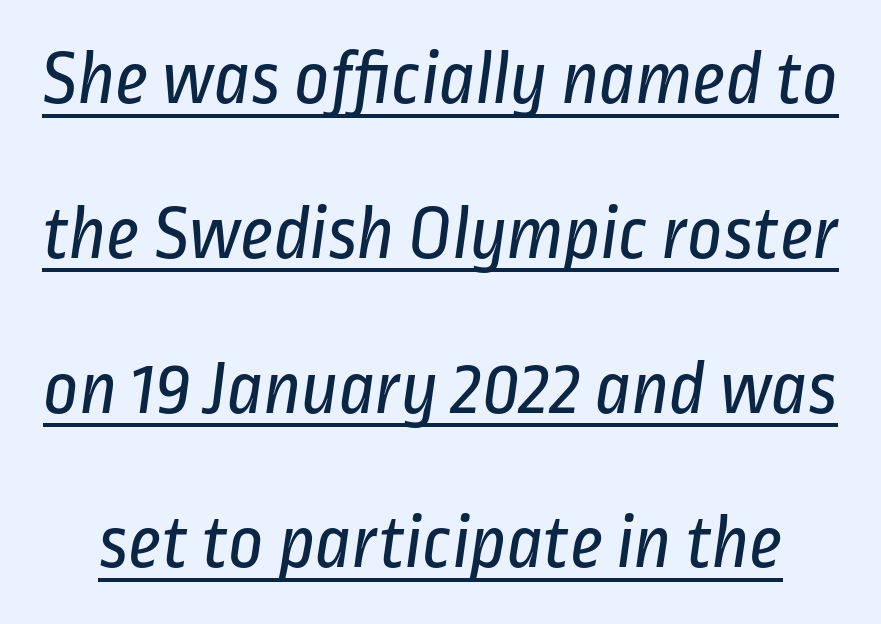
Typographically, this falls in the sans-serif category. Compared with typical body copy, the letter spacing here is the same. If you measured baseline to baseline, you'd find a long distance. This is underlined copy, the kind a proofreader might mark for attention. The letters advance in unequal steps, a hallmark of proportional type.
